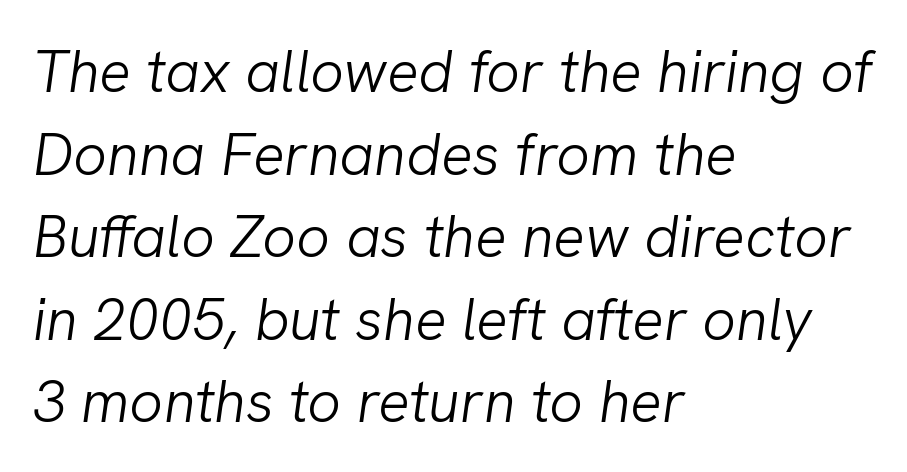
The cut favours lightness, reaching ordinary text weight at its darkest. Nothing unusual about the tracking: characters are spaced as the font intends. The lines sit at an ordinary, default distance from one another. These lines are set flush left with a ragged right edge. Looks like regular typesetting: each glyph gets only the width it needs. The glyphs are unaccompanied by any horizontal stroke below them.
